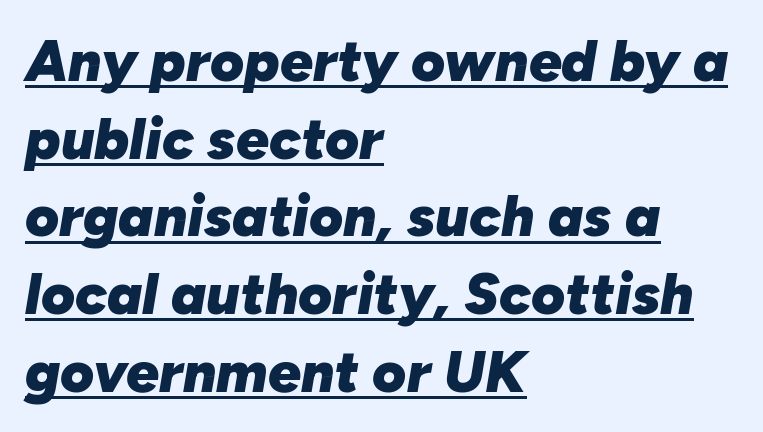
Q: Is the text bold? A: Yes.
Q: Is the text italic (slanted)? A: Yes, it leans right by about 10 degrees.
Q: Is the text underlined? A: Yes.
Q: How is the paragraph aligned? A: Left-aligned.
Q: Is the spacing between letters normal or unusually wide? A: Normal.
Q: Is the spacing between lines tight, normal or loose? A: Normal.
Q: Width (condensed, normal, or wide)? A: Normal.
Q: Stroke contrast? A: Low.
Q: x-height? A: Medium.
Q: Monospaced? A: No.
